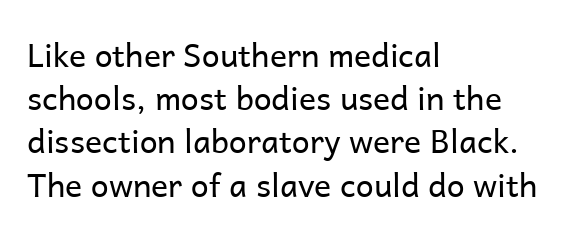
Bold? No — there's no thickening of the strokes. A normal amount of white space separates one row of letters from the next. Examine the stroke ends and you'll find no serifs. Descenders are the only things crossing below the line. Is this a fixed-width face? No — the glyphs have proportional, varying widths. You can tell it's not italic because the verticals are truly vertical.
